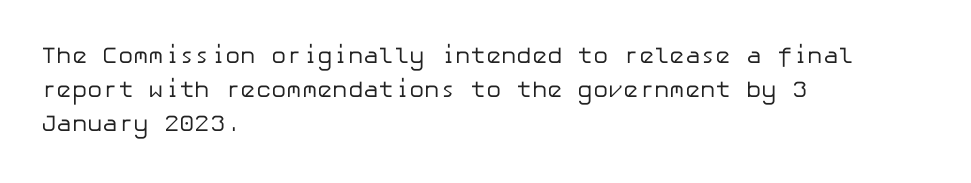
{"italic": "no", "bold": "no", "underline": "no", "align": "left", "line_spacing": "normal", "line_spacing_ratio": 1.48, "letter_spacing": "normal", "letter_spacing_em": 0.0, "glyph_px": 23}
